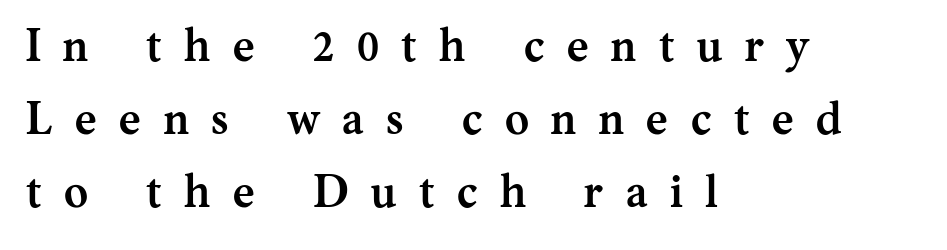
{"serif": "yes", "italic": "no", "bold": "yes", "weight": "semibold", "width": "normal", "stroke_contrast": "medium", "x_height": "medium", "monospaced": "no", "underline": "no", "align": "left", "line_spacing": "normal", "line_spacing_ratio": 1.59, "letter_spacing": "wide", "letter_spacing_em": 0.49, "glyph_px": 46}
